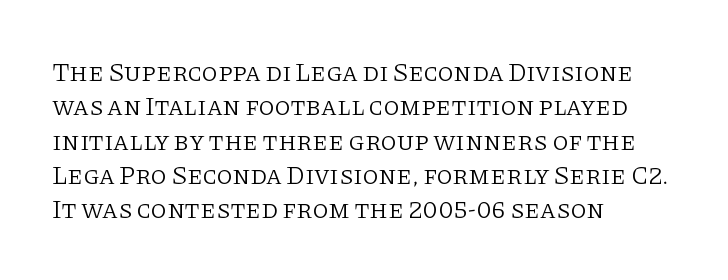
Q: Is the text bold? A: No.
Q: Is the text italic (slanted)? A: No, it is upright.
Q: Is the text underlined? A: No.
Q: How is the paragraph aligned? A: Left-aligned.
Q: Is the spacing between letters normal or unusually wide? A: Normal.
Q: Is the spacing between lines tight, normal or loose? A: Normal.
